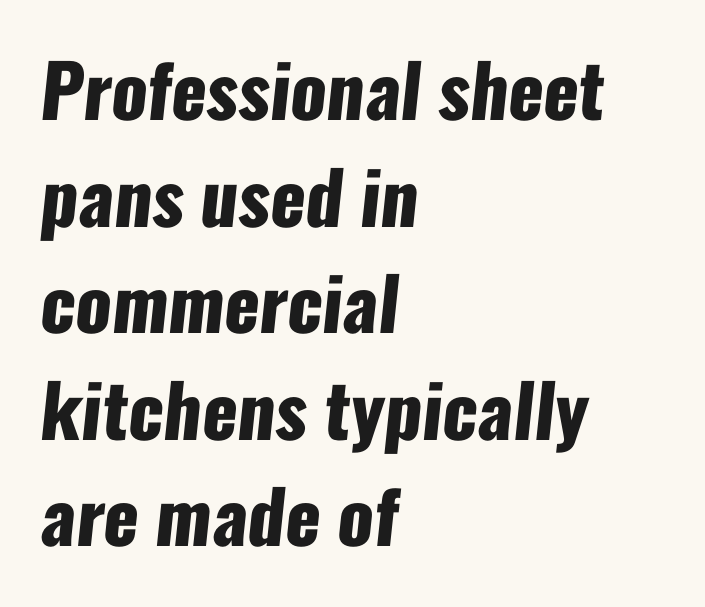
The font is running at its bold setting. Examine the stroke ends and you'll find no serifs. The text block is weighted toward the left margin, trailing off unevenly rightward. A typesetter would call this leading conventional body-copy spacing. The face used here is rendered with its standard letterfit.
